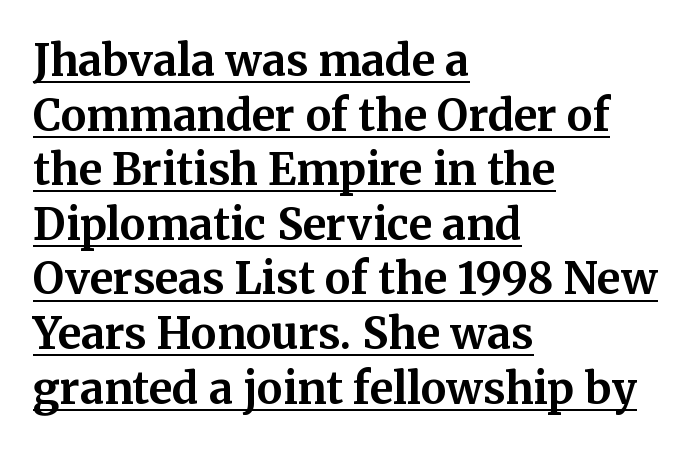
Q: Is the text bold? A: Yes.
Q: Is the text italic (slanted)? A: No, it is upright.
Q: Is the typeface a serif or a sans-serif typeface? A: Serif.
Q: Is the text underlined? A: Yes.
Q: How is the paragraph aligned? A: Left-aligned.
Q: Is the spacing between letters normal or unusually wide? A: Normal.
Q: Is the spacing between lines tight, normal or loose? A: Normal.
Q: Width (condensed, normal, or wide)? A: Normal.
Q: Stroke contrast? A: Medium.
Q: x-height? A: Medium.
Q: Monospaced? A: No.
